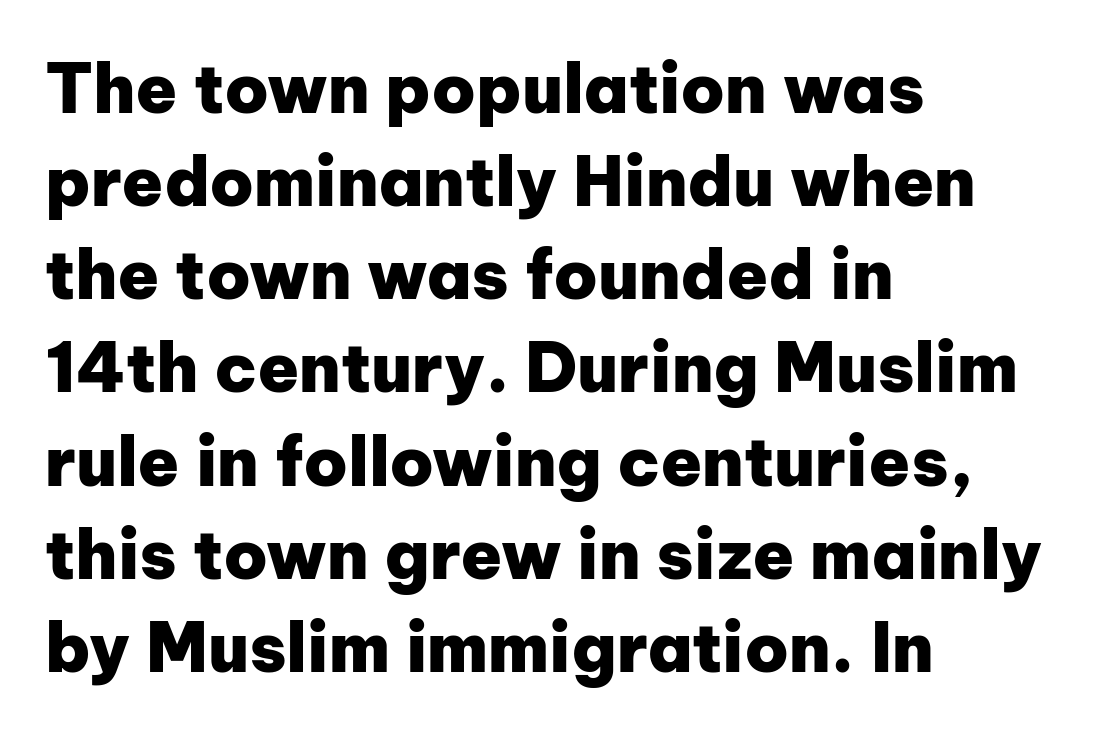
The passage shown is typed in a proportional face where columns would drift. The passage shown is emphatically bold. The typography opts for an upright posture over an oblique one. Is the block centered? No — it sits flush against the left margin.
